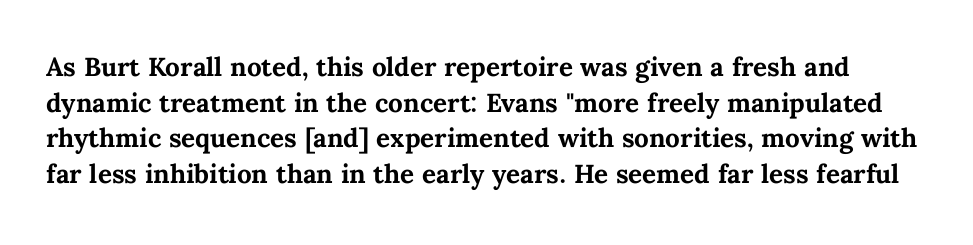
{"italic": "no", "bold": "yes", "underline": "no", "line_spacing": "normal", "line_spacing_ratio": 1.37, "letter_spacing": "normal", "letter_spacing_em": 0.0, "glyph_px": 26}
